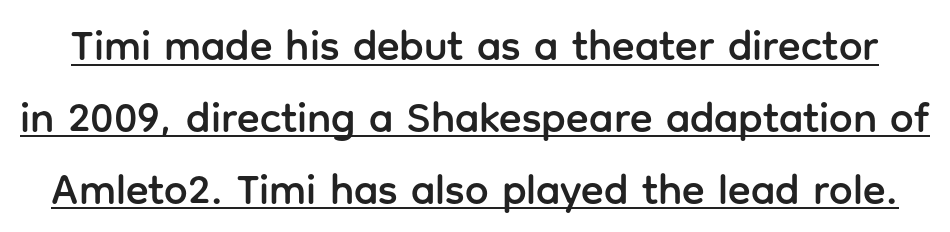
Q: Is the text italic (slanted)? A: No, it is upright.
Q: Is the typeface a serif or a sans-serif typeface? A: Sans-serif.
Q: Is the text underlined? A: Yes.
Q: Is the spacing between letters normal or unusually wide? A: Normal.
Q: Width (condensed, normal, or wide)? A: Normal.
Q: Stroke contrast? A: Low.
Q: x-height? A: Medium.
Q: Monospaced? A: No.
